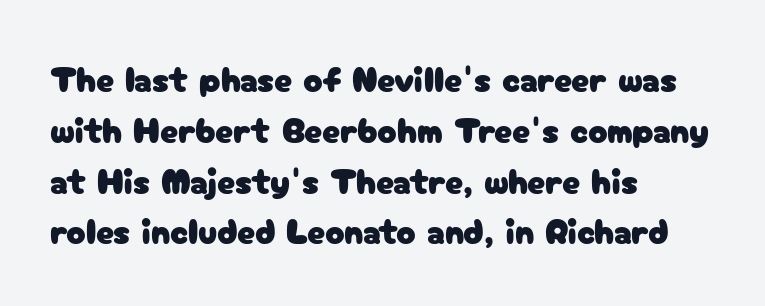
The image shows 36 px sans-serif type, upright; set left-aligned, normal line spacing (1.41x), normal letter spacing, not underlined; low stroke contrast and a medium x-height.
